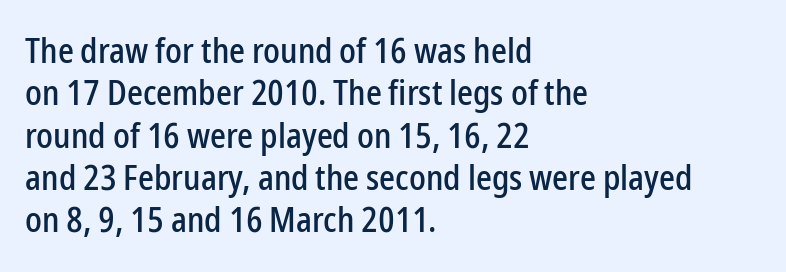
Q: Is the text italic (slanted)? A: No, it is upright.
Q: Is the typeface a serif or a sans-serif typeface? A: Sans-serif.
Q: Is the text underlined? A: No.
Q: How is the paragraph aligned? A: Left-aligned.
Q: Is the spacing between letters normal or unusually wide? A: Normal.
Q: Width (condensed, normal, or wide)? A: Condensed.
Q: Stroke contrast? A: Low.
Q: x-height? A: Medium.
Q: Monospaced? A: No.
